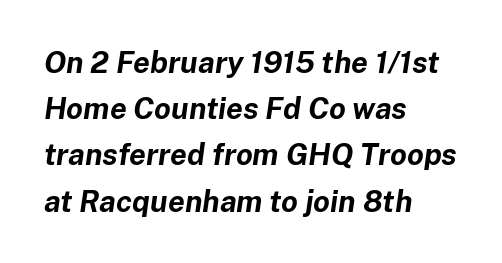
Q: Is the text bold? A: Yes.
Q: Is the text italic (slanted)? A: Yes, it leans right by about 8 degrees.
Q: Is the text underlined? A: No.
Q: How is the paragraph aligned? A: Left-aligned.
Q: Is the spacing between letters normal or unusually wide? A: Normal.
Q: Is the spacing between lines tight, normal or loose? A: Normal.
Q: Width (condensed, normal, or wide)? A: Normal.
Q: Stroke contrast? A: Low.
Q: x-height? A: Medium.
Q: Monospaced? A: No.
